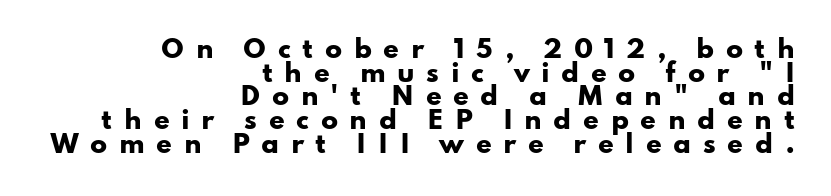
Q: Is the text bold? A: Yes.
Q: Is the text italic (slanted)? A: No, it is upright.
Q: Is the text underlined? A: No.
Q: How is the paragraph aligned? A: Right-aligned.
Q: Is the spacing between letters normal or unusually wide? A: Unusually wide.
Q: Is the spacing between lines tight, normal or loose? A: Tight.
